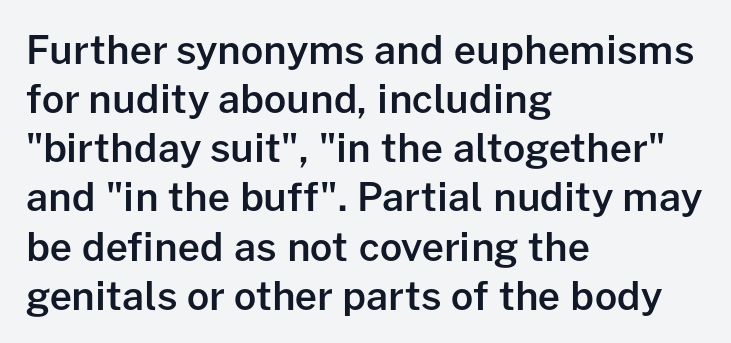
The image shows 39 px semibold sans-serif type, upright; set left-aligned, normal line spacing (1.26x), normal letter spacing, not underlined; low stroke contrast and a medium x-height.
